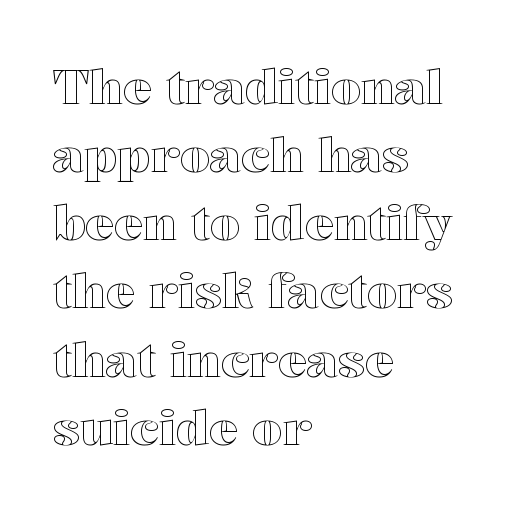
Q: Is the text italic (slanted)? A: No, it is upright.
Q: Is the text underlined? A: No.
Q: How is the paragraph aligned? A: Left-aligned.
Q: Is the spacing between letters normal or unusually wide? A: Normal.
Q: Is the spacing between lines tight, normal or loose? A: Normal.
Q: Width (condensed, normal, or wide)? A: Wide.
Q: x-height? A: Medium.
Q: Monospaced? A: No.
